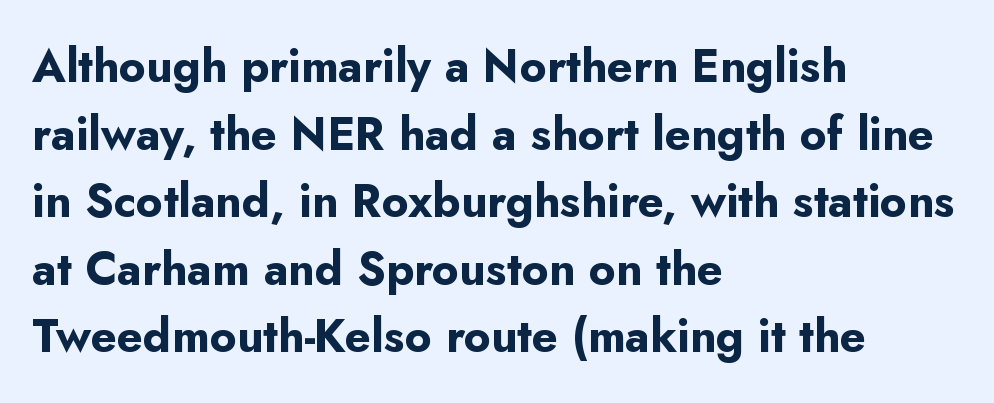
Q: Is the text bold? A: Yes.
Q: Is the text italic (slanted)? A: No, it is upright.
Q: Is the typeface a serif or a sans-serif typeface? A: Sans-serif.
Q: Is the text underlined? A: No.
Q: How is the paragraph aligned? A: Left-aligned.
Q: Is the spacing between letters normal or unusually wide? A: Normal.
Q: Is the spacing between lines tight, normal or loose? A: Normal.
Q: Width (condensed, normal, or wide)? A: Normal.
Q: Stroke contrast? A: Low.
Q: x-height? A: Small.
Q: Monospaced? A: No.
